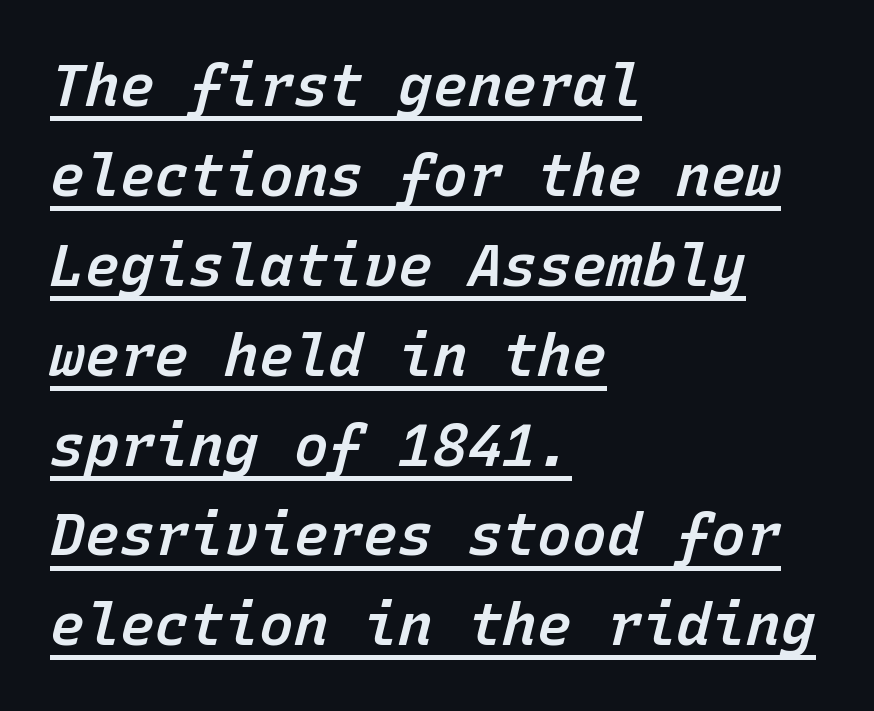
Glance below the letters and you will spot a drawn line. Looking at the ascenders, they clearly lean. Alignment: flush left. Glyph-to-glyph distance matches everyday printed text.
